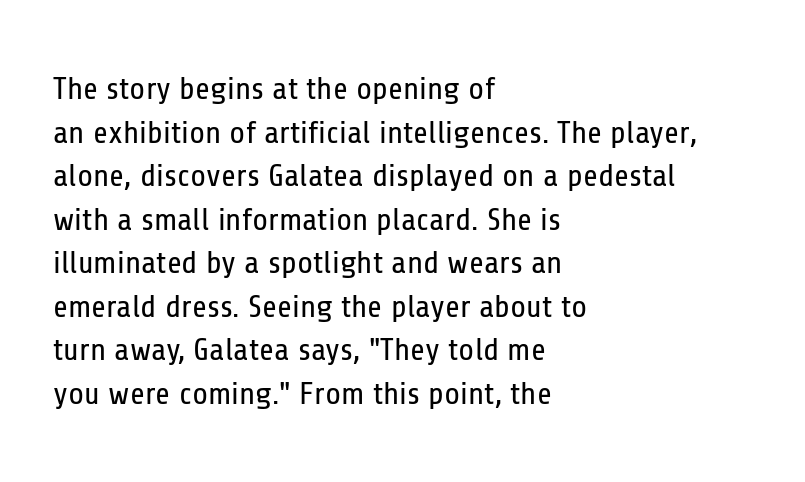
The letters advance in unequal steps, a hallmark of proportional type. Nope, no serifs anywhere on these letters. Posture: upright roman. The passage shown has conventional tracking throughout. Vertically, the passage feels balanced, rows spaced as you'd expect. Is the type heavy? It reads as light-to-regular instead.
